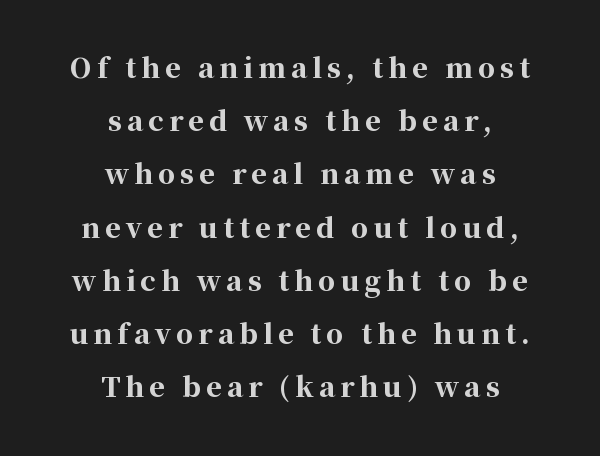
Q: Is the text bold? A: Yes.
Q: Is the text italic (slanted)? A: No, it is upright.
Q: Is the text underlined? A: No.
Q: How is the paragraph aligned? A: Centered.
Q: Is the spacing between lines tight, normal or loose? A: Loose.
